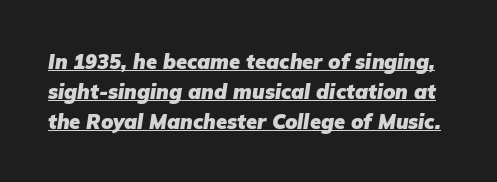
The image shows 20 px bold type, italic (leaning right); set normal line spacing (1.5x), normal letter spacing, underlined.
